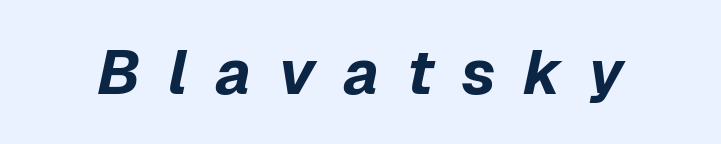
Check under the words: just untouched page. The letters are slanted; this is an italic face. As a designer I'd log this as weight 700, bold. This sample uses expanded letter spacing, leaving extra air between glyphs. The letters advance in unequal steps, a hallmark of proportional type.
